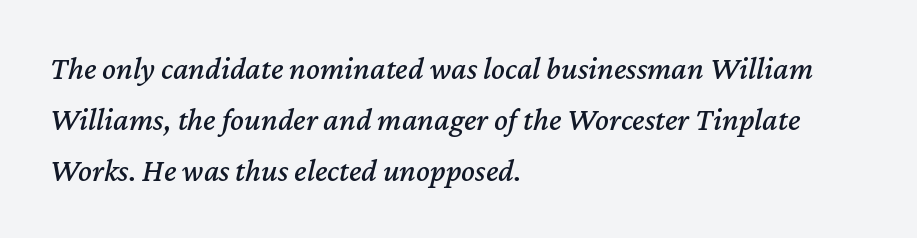
Check under the words: just untouched page. Each word holds together tightly as a unit, with standard inter-letter gaps. The rendering anchors every line to the left-hand side. The designer left line spacing at the default. Notice how the stems are inclined rather than vertical — that's the hallmark of italics.
